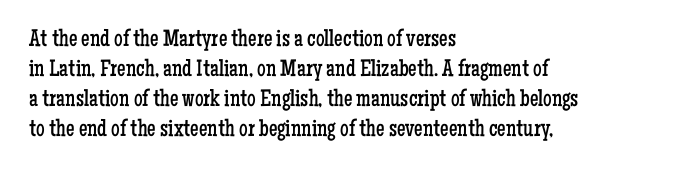
Honestly, there is no underline to notice here at all. The font's upright variant was chosen for this text. Horizontally, the lines are justified to the leading edge only. Bold? No — there's no thickening of the strokes.
